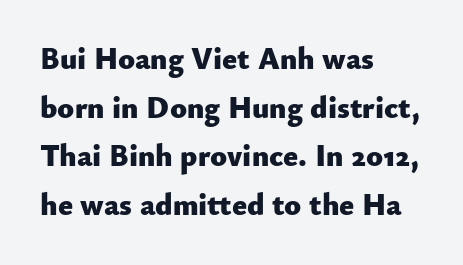
One glance says typical: line gaps are just what's usual. Any mark beneath the type? The region is blank. If you drew a line through each stem, it would be perfectly vertical. Is the block centered? No — it sits flush against the left margin. Look at the bottom of the vertical strokes: they stop flat, with no serifs.
